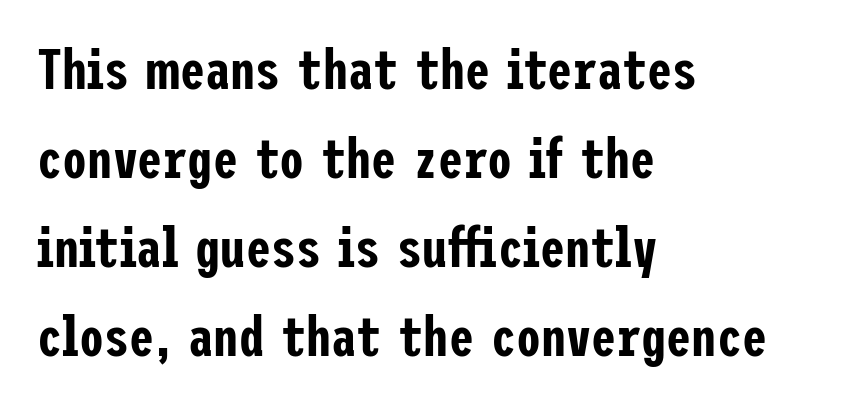
Q: Is the text italic (slanted)? A: No, it is upright.
Q: Is the typeface a serif or a sans-serif typeface? A: Sans-serif.
Q: Is the text underlined? A: No.
Q: How is the paragraph aligned? A: Left-aligned.
Q: Is the spacing between letters normal or unusually wide? A: Normal.
Q: Is the spacing between lines tight, normal or loose? A: Normal.
Q: Width (condensed, normal, or wide)? A: Condensed.
Q: Stroke contrast? A: Low.
Q: x-height? A: Medium.
